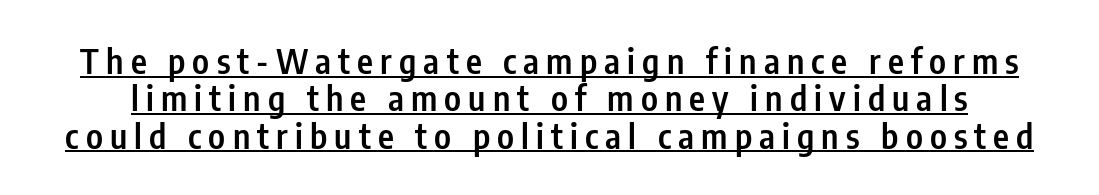
{"serif": "no", "italic": "no", "bold": "semi", "weight": "semibold", "width": "condensed", "stroke_contrast": "low", "x_height": "medium", "monospaced": "no", "underline": "yes", "line_spacing": "tight", "line_spacing_ratio": 1.1, "letter_spacing": "wide", "letter_spacing_em": 0.21, "glyph_px": 34}
